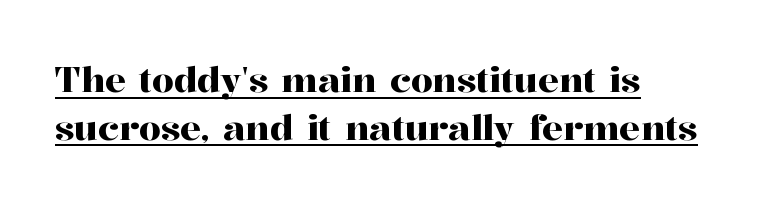
The image shows 35 px serif type, upright; set left-aligned, normal line spacing (1.36x), normal letter spacing, underlined; high stroke contrast and a medium x-height.
